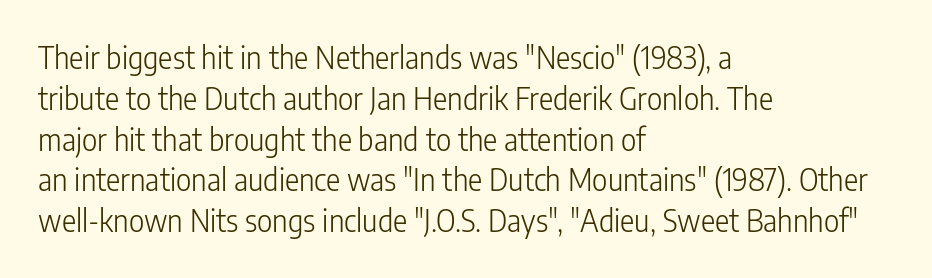
The image shows 30 px light, condensed sans-serif type, upright; set left-aligned, normal line spacing (1.36x), normal letter spacing, not underlined; low stroke contrast and a medium x-height.
